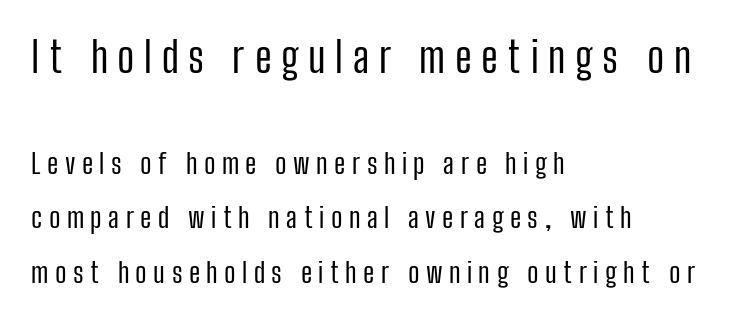
Q: Is the text bold? A: No.
Q: Is the text italic (slanted)? A: No, it is upright.
Q: Is the typeface a serif or a sans-serif typeface? A: Sans-serif.
Q: Is the text underlined? A: No.
Q: How is the paragraph aligned? A: Left-aligned.
Q: Is the spacing between letters normal or unusually wide? A: Unusually wide.
Q: Is the spacing between lines tight, normal or loose? A: Loose.
Q: Which block of text is set in a larger size, the first (top) or the second (bottom)? A: The first (top) one.
Q: Width (condensed, normal, or wide)? A: Condensed.
Q: Stroke contrast? A: Low.
Q: x-height? A: Medium.
Q: Monospaced? A: No.
